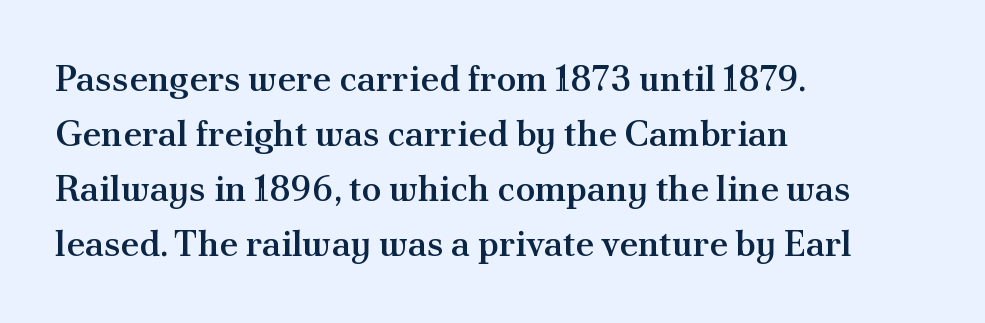
Weight check: semibold — heavier than regular, not quite bold. These lines sit exactly where default settings would place them. Plain, unruled lines of type. Do the characters align in a grid? No, the font is proportional. Does extra space separate the letters? No, they use regular spacing. Letterform terminals end in serifs throughout the passage.
